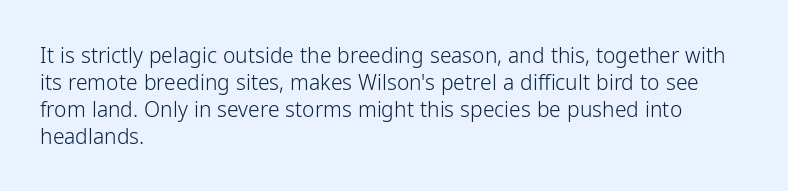
{"italic": "no", "bold": "no", "underline": "no", "align": "left", "line_spacing": "normal", "line_spacing_ratio": 1.28, "letter_spacing": "normal", "letter_spacing_em": 0.0, "glyph_px": 21}
